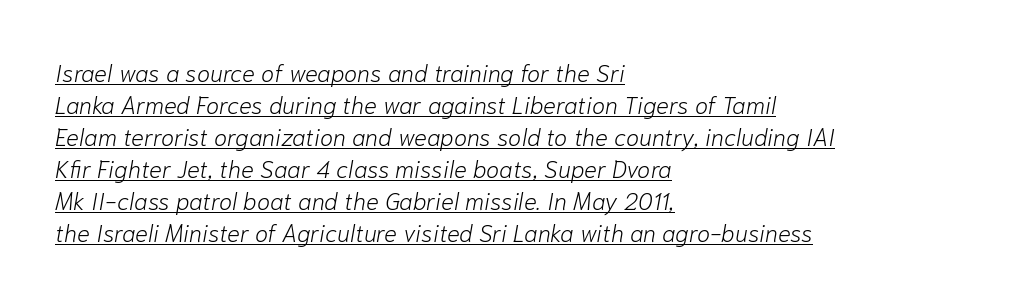
Q: Is the text bold? A: No.
Q: Is the text italic (slanted)? A: Yes, it leans right by about 10 degrees.
Q: Is the text underlined? A: Yes.
Q: How is the paragraph aligned? A: Left-aligned.
Q: Is the spacing between letters normal or unusually wide? A: Normal.
Q: Is the spacing between lines tight, normal or loose? A: Normal.
